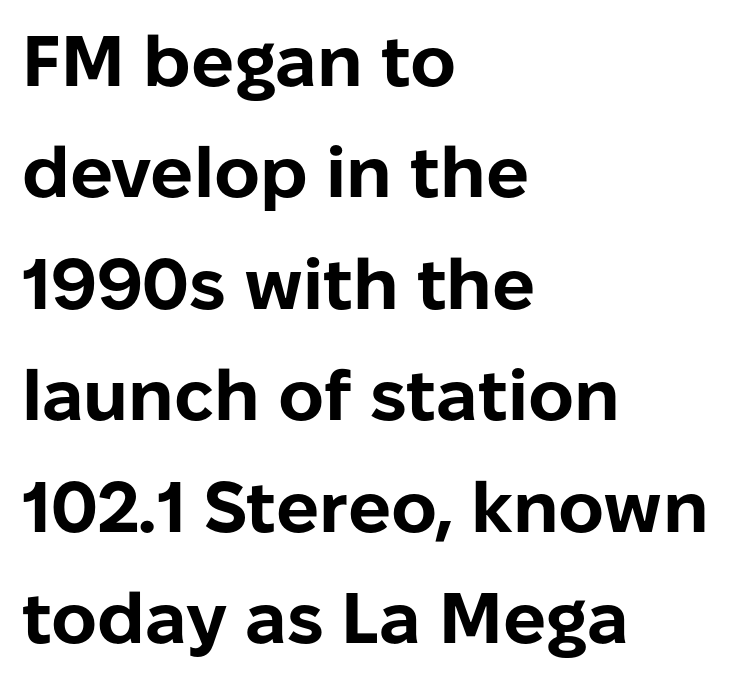
Q: Is the text bold? A: Yes.
Q: Is the text italic (slanted)? A: No, it is upright.
Q: Is the typeface a serif or a sans-serif typeface? A: Sans-serif.
Q: Is the text underlined? A: No.
Q: How is the paragraph aligned? A: Left-aligned.
Q: Is the spacing between letters normal or unusually wide? A: Normal.
Q: Is the spacing between lines tight, normal or loose? A: Normal.
Q: Width (condensed, normal, or wide)? A: Normal.
Q: Stroke contrast? A: Low.
Q: x-height? A: Medium.
Q: Monospaced? A: No.
